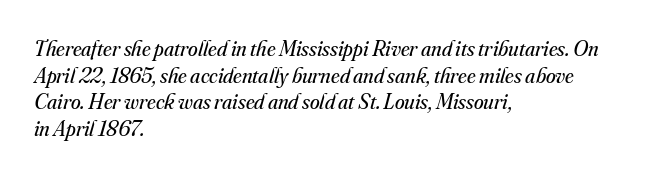
Q: Is the text bold? A: No.
Q: Is the text italic (slanted)? A: Yes, it leans right by about 16 degrees.
Q: Is the text underlined? A: No.
Q: How is the paragraph aligned? A: Left-aligned.
Q: Is the spacing between letters normal or unusually wide? A: Normal.
